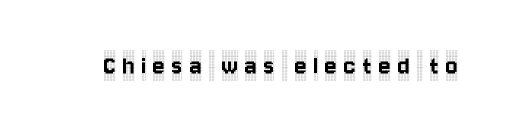
{"serif": "yes", "italic": "no", "width": "condensed", "x_height": "large", "monospaced": "no", "underline": "no", "letter_spacing": "wide", "letter_spacing_em": 0.25, "glyph_px": 28}
